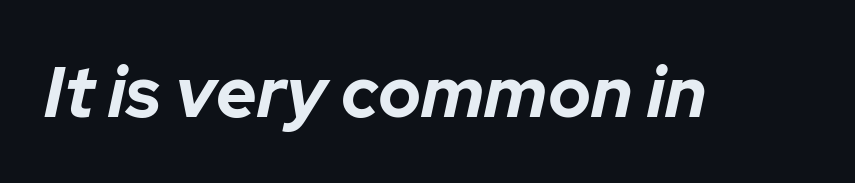
{"italic": "yes", "lean": "right", "slant_degrees": 12, "bold": "yes", "weight": "bold", "width": "normal", "stroke_contrast": "low", "x_height": "medium", "monospaced": "no", "underline": "no", "letter_spacing": "normal", "letter_spacing_em": 0.0, "glyph_px": 71}
